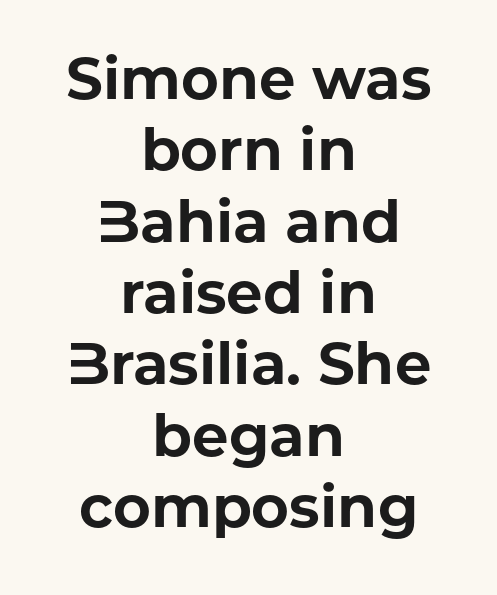
You'd pick this weight for a headline — it's a proper bold. Quick note: underline off. The specimen reads as upright at a glance. Proportional: the letters do not fall into vertical columns. Characters follow at the spacing the type designer built in. Serifs: no, the terminals of the letterforms are clean.
